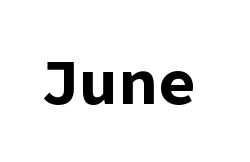
The image shows 65 px bold sans-serif type, upright, monospaced; set normal letter spacing, not underlined; low stroke contrast and a medium x-height.
